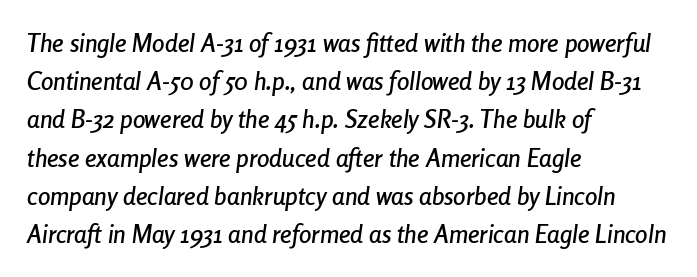
{"italic": "yes", "lean": "right", "slant_degrees": 8, "underline": "no", "align": "left", "line_spacing": "normal", "line_spacing_ratio": 1.53, "letter_spacing": "normal", "letter_spacing_em": 0.0, "glyph_px": 25}
